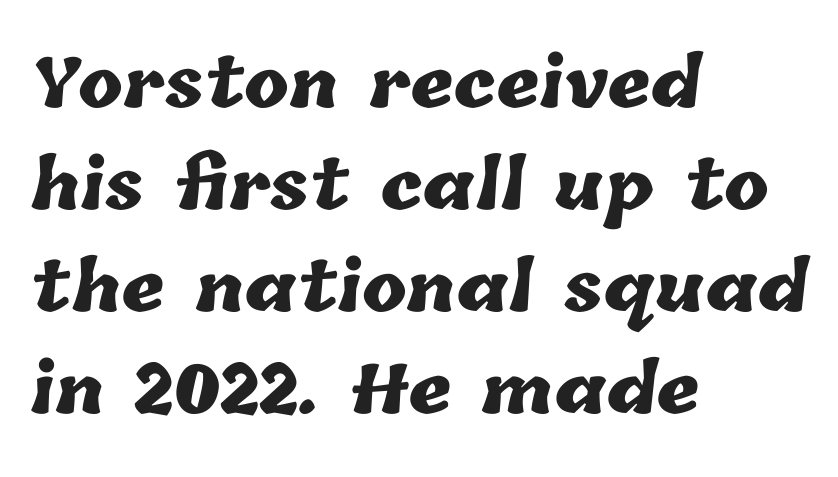
Q: Is the text bold? A: Yes.
Q: Is the text underlined? A: No.
Q: How is the paragraph aligned? A: Left-aligned.
Q: Is the spacing between letters normal or unusually wide? A: Normal.
Q: Is the spacing between lines tight, normal or loose? A: Normal.
Q: Width (condensed, normal, or wide)? A: Normal.
Q: Stroke contrast? A: Low.
Q: x-height? A: Medium.
Q: Monospaced? A: No.
